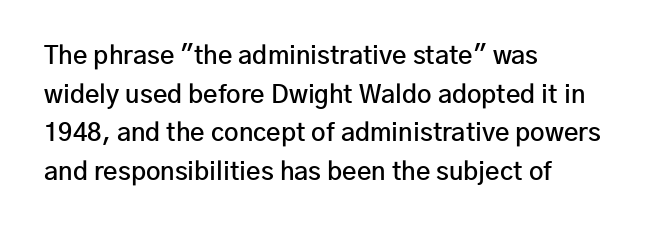
The image shows 25 px text type, upright; set left-aligned, normal line spacing (1.55x), normal letter spacing, not underlined.
